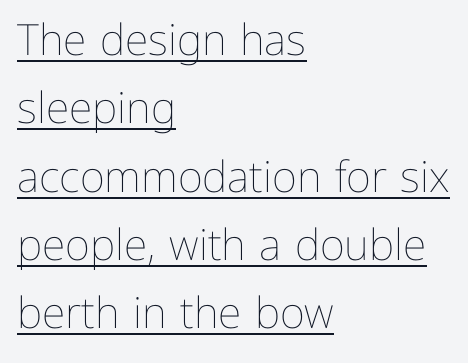
The image shows 43 px thin type, upright; set left-aligned, normal line spacing (1.59x), normal letter spacing, underlined; low stroke contrast and a medium x-height.
